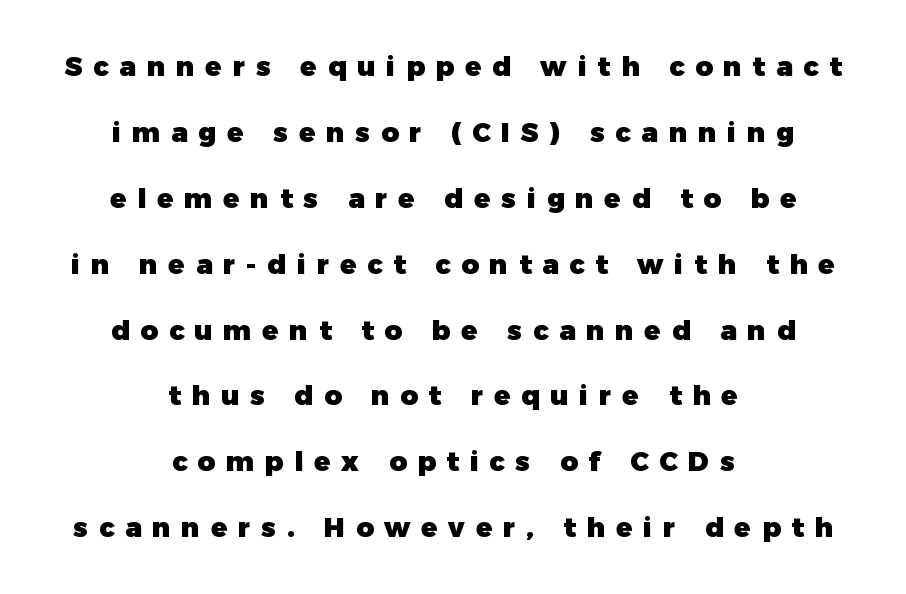
The image shows 27 px bold type, upright; set centered, loose line spacing (2.44x), unusually wide letter spacing (+0.4 em), not underlined.
